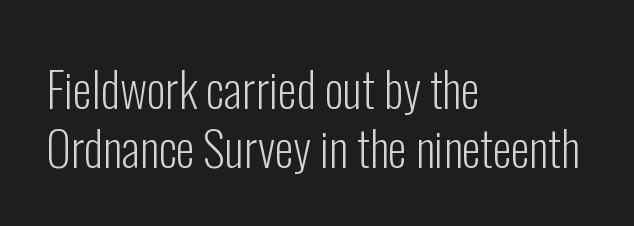
Q: Is the text bold? A: No.
Q: Is the text italic (slanted)? A: No, it is upright.
Q: Is the typeface a serif or a sans-serif typeface? A: Sans-serif.
Q: Is the text underlined? A: No.
Q: How is the paragraph aligned? A: Left-aligned.
Q: Is the spacing between letters normal or unusually wide? A: Normal.
Q: Width (condensed, normal, or wide)? A: Condensed.
Q: Stroke contrast? A: Low.
Q: x-height? A: Medium.
Q: Monospaced? A: No.
